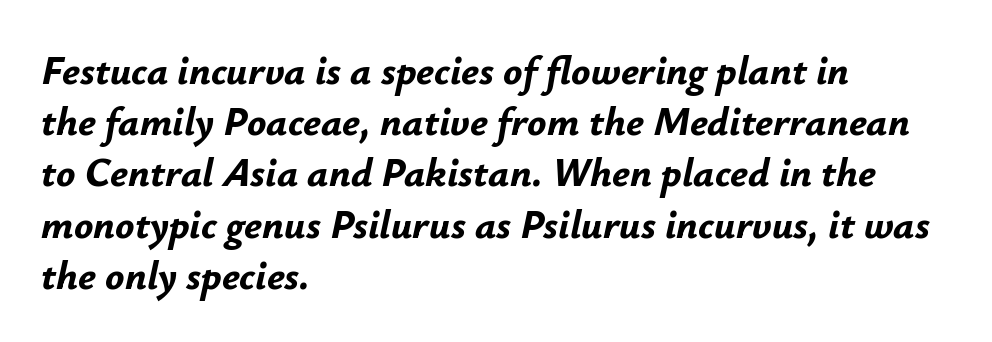
Q: Is the text bold? A: Yes.
Q: Is the text italic (slanted)? A: Yes, it leans right by about 12 degrees.
Q: Is the text underlined? A: No.
Q: How is the paragraph aligned? A: Left-aligned.
Q: Is the spacing between letters normal or unusually wide? A: Normal.
Q: Is the spacing between lines tight, normal or loose? A: Normal.
Q: Width (condensed, normal, or wide)? A: Normal.
Q: Stroke contrast? A: Low.
Q: x-height? A: Small.
Q: Monospaced? A: No.
